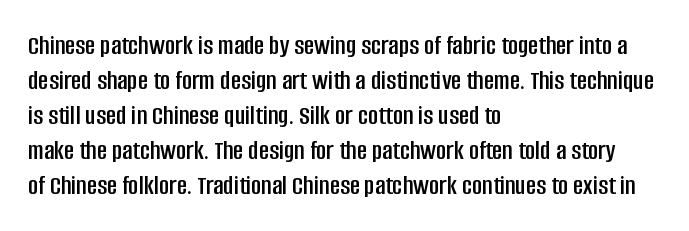
{"serif": "no", "italic": "no", "width": "condensed", "stroke_contrast": "low", "x_height": "large", "monospaced": "no", "underline": "no", "align": "left", "line_spacing": "normal", "line_spacing_ratio": 1.25, "letter_spacing": "normal", "letter_spacing_em": 0.0, "glyph_px": 28}
